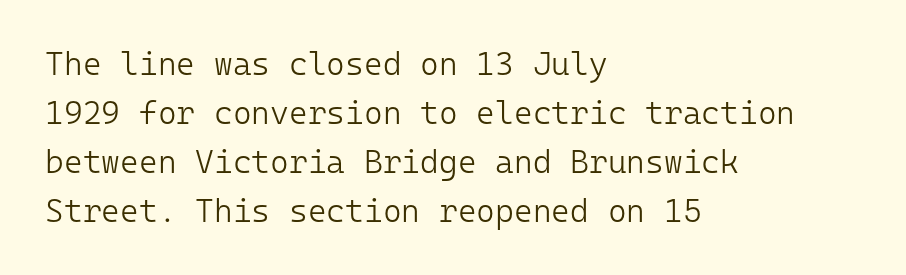
The image shows 32 px light sans-serif type, upright, monospaced; set left-aligned, normal line spacing (1.53x), normal letter spacing, not underlined; low stroke contrast and a medium x-height.
